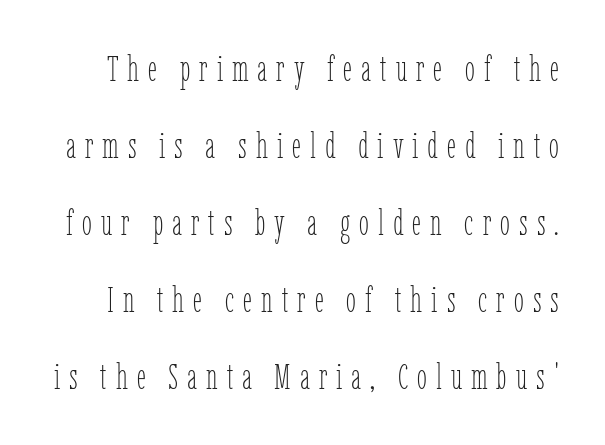
The image shows 36 px thin, condensed type, upright; set loose line spacing (2.14x), unusually wide letter spacing (+0.25 em), not underlined; low stroke contrast and a medium x-height.
